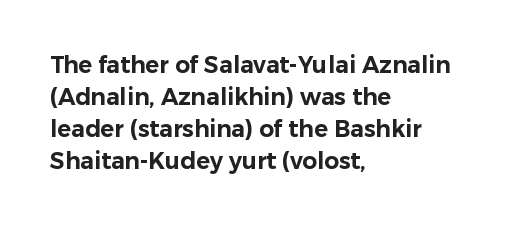
{"italic": "no", "underline": "no", "align": "left", "line_spacing": "normal", "line_spacing_ratio": 1.39, "letter_spacing": "normal", "letter_spacing_em": 0.0, "glyph_px": 23}
